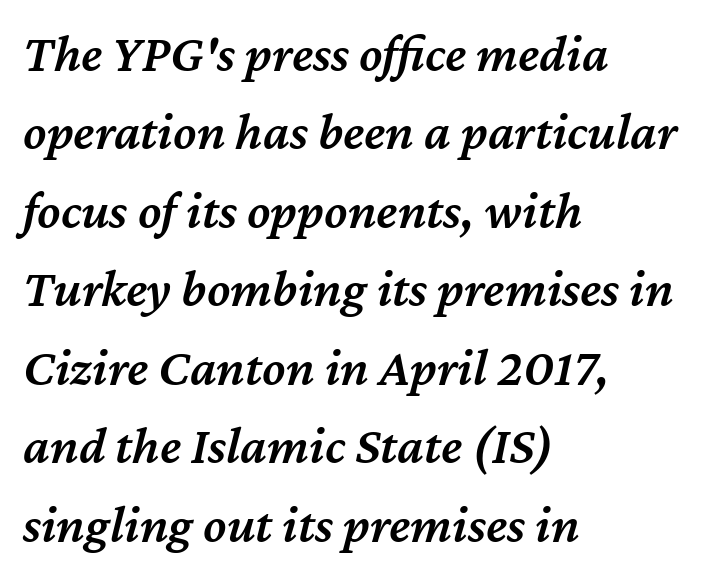
{"italic": "yes", "lean": "right", "slant_degrees": 12, "bold": "semi", "weight": "semibold", "width": "normal", "stroke_contrast": "medium", "x_height": "medium", "monospaced": "no", "underline": "no", "align": "left", "line_spacing": "normal", "line_spacing_ratio": 1.48, "letter_spacing": "normal", "letter_spacing_em": 0.0, "glyph_px": 53}
